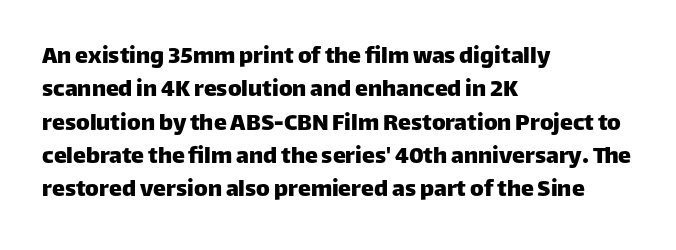
Beneath every word, the page is bare. Evenly set lines give the paragraph a standard silhouette. The compositor pushed each line to the left boundary. Spacing between characters is what you'd get straight out of the box. When letters stand straight like this, we call the style roman or upright.
